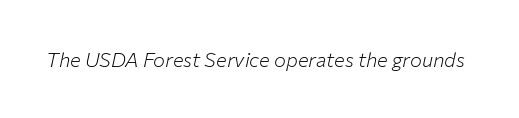
The image shows 20 px text type, italic (leaning right); set normal letter spacing, not underlined.
